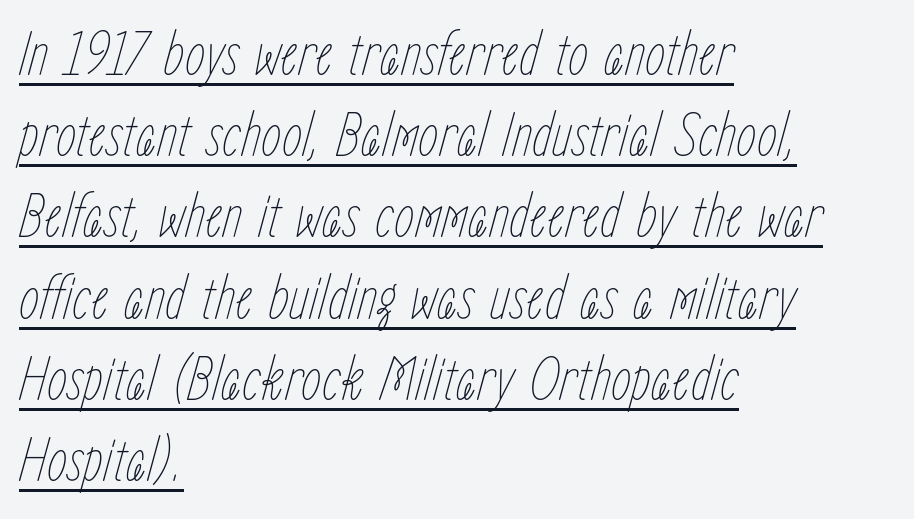
{"italic": "yes", "lean": "right", "slant_degrees": 15, "bold": "no", "weight": "thin", "width": "condensed", "stroke_contrast": "low", "x_height": "medium", "monospaced": "no", "underline": "yes", "align": "left", "line_spacing": "normal", "line_spacing_ratio": 1.25, "letter_spacing": "normal", "letter_spacing_em": 0.0, "glyph_px": 65}
